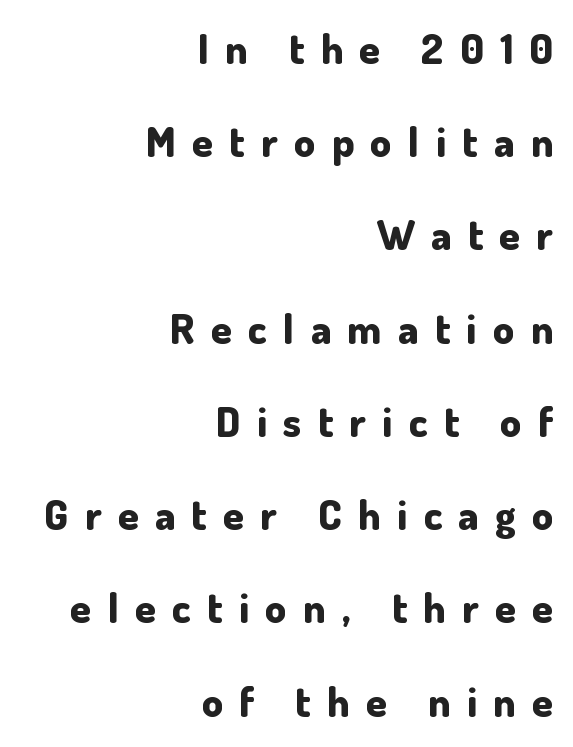
Q: Is the text bold? A: Yes.
Q: Is the text italic (slanted)? A: No, it is upright.
Q: Is the typeface a serif or a sans-serif typeface? A: Sans-serif.
Q: Is the text underlined? A: No.
Q: How is the paragraph aligned? A: Right-aligned.
Q: Is the spacing between letters normal or unusually wide? A: Unusually wide.
Q: Is the spacing between lines tight, normal or loose? A: Loose.
Q: Width (condensed, normal, or wide)? A: Normal.
Q: Stroke contrast? A: Low.
Q: x-height? A: Small.
Q: Monospaced? A: No.
